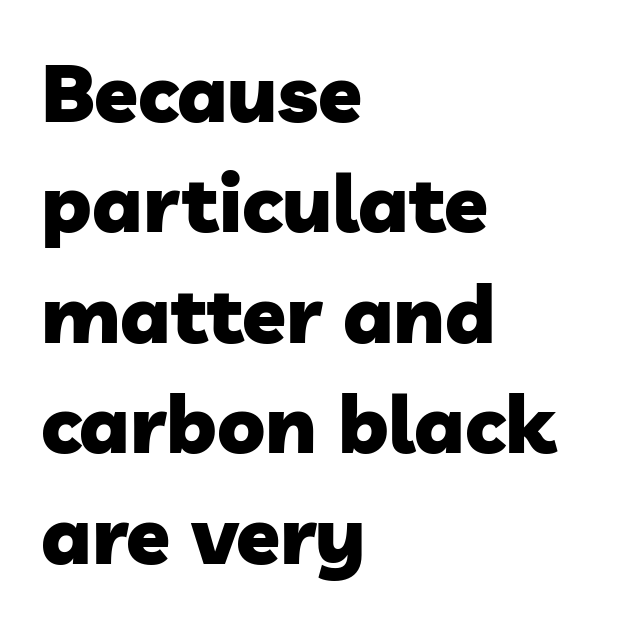
Unmarked baselines from the first word to the last. Compared with typical body copy, the letter spacing here is the same. Varying glyph widths throughout — classic text-font behaviour. Stroke terminals: plain, sans-serif.
